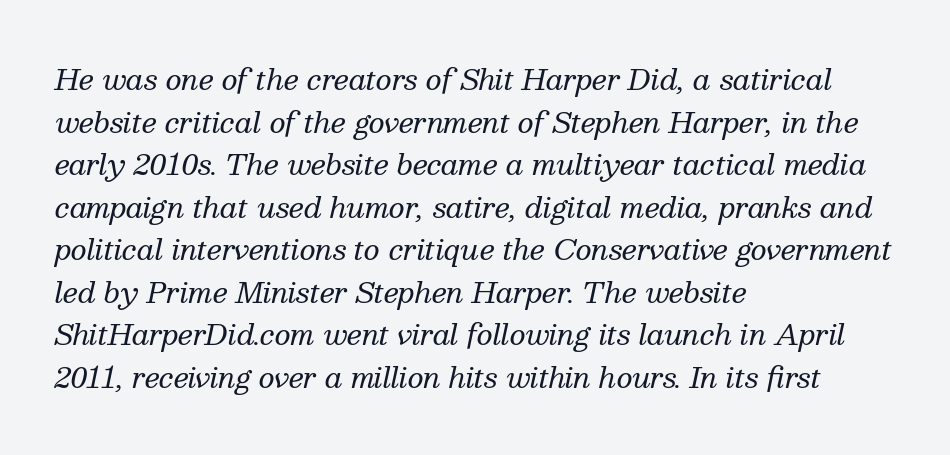
{"serif": "yes", "italic": "yes", "lean": "right", "slant_degrees": 13, "bold": "no", "weight": "regular", "width": "normal", "stroke_contrast": "medium", "x_height": "medium", "monospaced": "no", "underline": "no", "align": "left", "line_spacing": "normal", "line_spacing_ratio": 1.52, "letter_spacing": "normal", "letter_spacing_em": 0.0, "glyph_px": 28}
